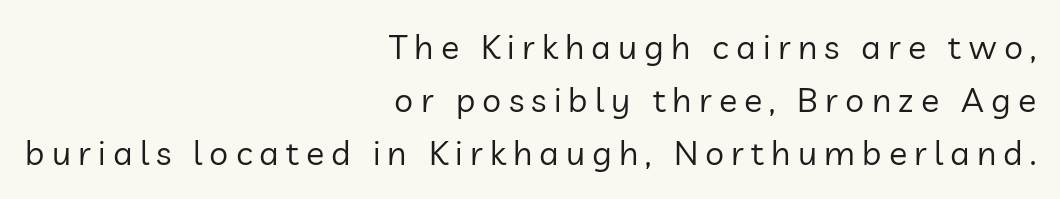
Q: Is the text bold? A: No.
Q: Is the text italic (slanted)? A: No, it is upright.
Q: Is the typeface a serif or a sans-serif typeface? A: Sans-serif.
Q: Is the text underlined? A: No.
Q: How is the paragraph aligned? A: Right-aligned.
Q: Is the spacing between letters normal or unusually wide? A: Unusually wide.
Q: Is the spacing between lines tight, normal or loose? A: Normal.
Q: Width (condensed, normal, or wide)? A: Normal.
Q: Stroke contrast? A: Low.
Q: x-height? A: Medium.
Q: Monospaced? A: No.
